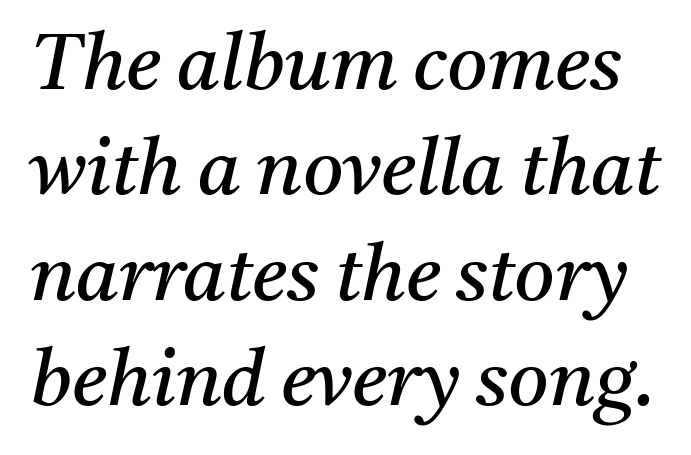
Q: Is the text bold? A: No.
Q: Is the text italic (slanted)? A: Yes, it leans right by about 11 degrees.
Q: Is the typeface a serif or a sans-serif typeface? A: Serif.
Q: Is the text underlined? A: No.
Q: Is the spacing between letters normal or unusually wide? A: Normal.
Q: Is the spacing between lines tight, normal or loose? A: Normal.
Q: Width (condensed, normal, or wide)? A: Normal.
Q: Stroke contrast? A: Medium.
Q: x-height? A: Medium.
Q: Monospaced? A: No.
